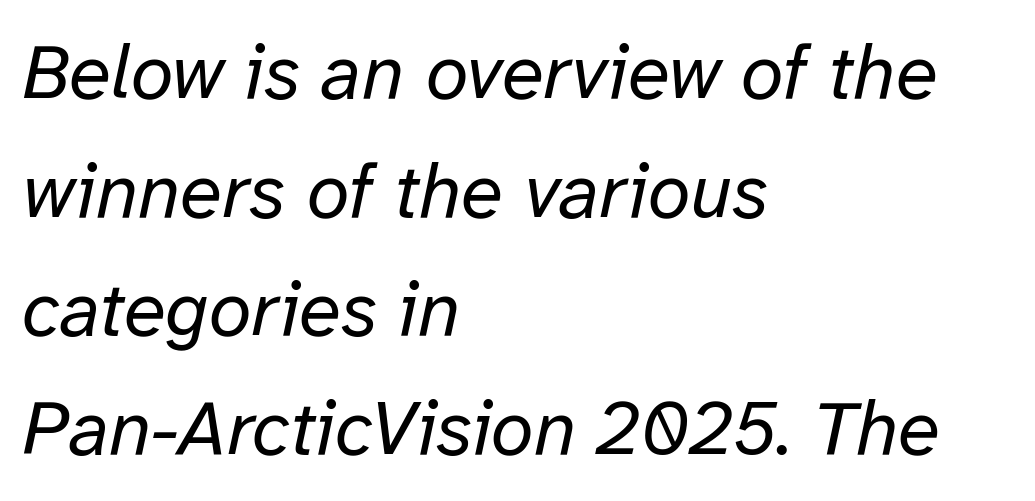
Spacing between characters is what you'd get straight out of the box. This is oblique type, the kind used for emphasis or titles. Letters have the restrained weight of plain body copy at most. The leading is moderate, giving the passage an even texture. The rendering uses natural spacing where letterforms have individual widths. Bare-footed words on every line.
